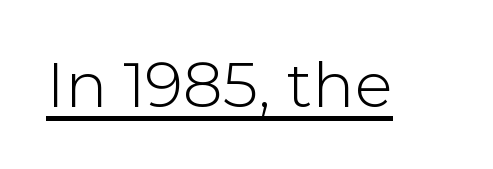
The image shows 63 px sans-serif type, upright; set normal letter spacing, underlined; low stroke contrast and a medium x-height.
